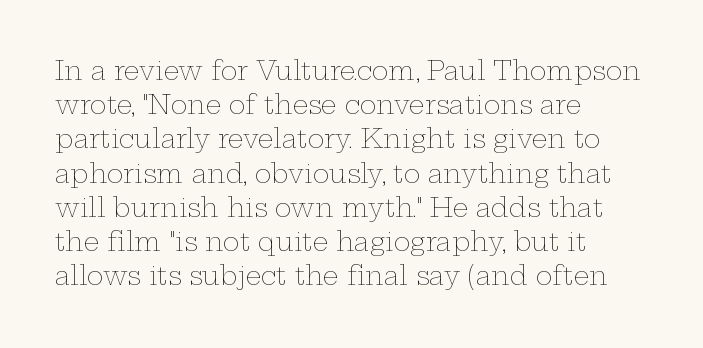
The area under the type is left untouched. A roman cut, with each character standing at attention. Observe the ordinary spacing: letters are neighbours, not strangers. Notice how the passage keeps a crisp vertical edge on the left only.
